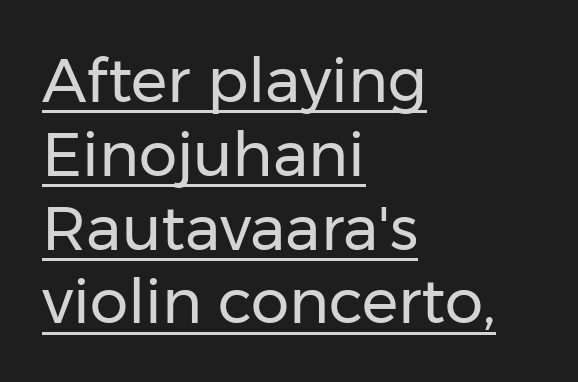
When letters stand straight like this, we call the style roman or upright. You can see a thin bar hugging the bottom of the glyphs. To sum up the face: it is a sans, with no serifs. A quiet, ordinary-to-light weight characterises the typeface. The rendering uses natural spacing where letterforms have individual widths.
